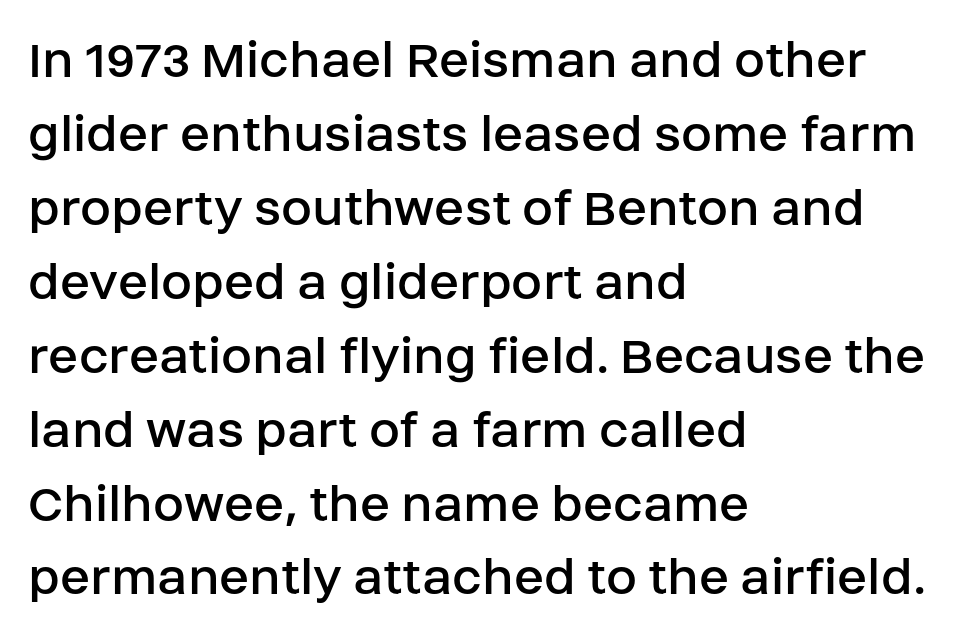
Q: Is the text bold? A: No.
Q: Is the text italic (slanted)? A: No, it is upright.
Q: Is the typeface a serif or a sans-serif typeface? A: Sans-serif.
Q: Is the text underlined? A: No.
Q: How is the paragraph aligned? A: Left-aligned.
Q: Is the spacing between letters normal or unusually wide? A: Normal.
Q: Is the spacing between lines tight, normal or loose? A: Normal.
Q: Width (condensed, normal, or wide)? A: Normal.
Q: Stroke contrast? A: Low.
Q: x-height? A: Large.
Q: Monospaced? A: No.
